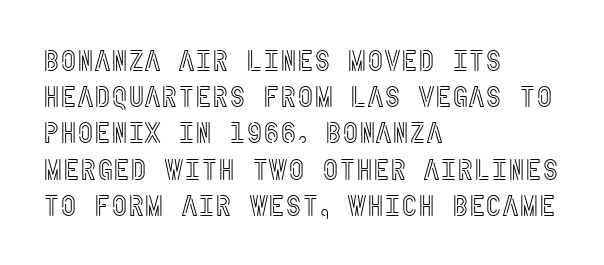
The image shows 29 px condensed type, upright; set left-aligned, normal line spacing (1.25x), normal letter spacing, not underlined; a large x-height.
